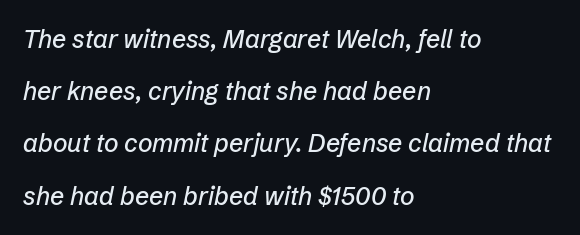
Q: Is the text italic (slanted)? A: Yes, it leans right by about 12 degrees.
Q: Is the text underlined? A: No.
Q: How is the paragraph aligned? A: Left-aligned.
Q: Is the spacing between letters normal or unusually wide? A: Normal.
Q: Is the spacing between lines tight, normal or loose? A: Loose.
